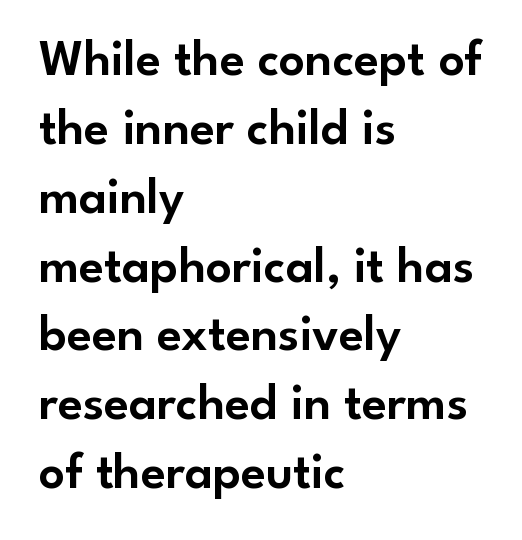
Plain, unruled lines of type. Honestly, the letter spacing is just normal — you wouldn't notice it. Think of a printed novel: that variable character pitch is what you see here. These lines stack with their left ends in a neat column. The space between consecutive lines is moderate. The characters display no serif detailing; their extremities are plain.
